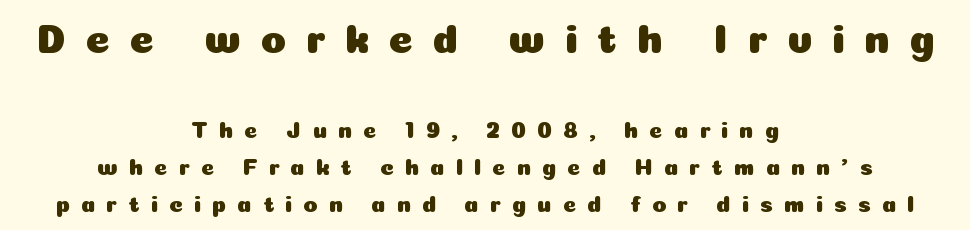
Q: Is the text italic (slanted)? A: No, it is upright.
Q: Is the typeface a serif or a sans-serif typeface? A: Sans-serif.
Q: Is the text underlined? A: No.
Q: How is the paragraph aligned? A: Centered.
Q: Is the spacing between letters normal or unusually wide? A: Unusually wide.
Q: Is the spacing between lines tight, normal or loose? A: Normal.
Q: Which block of text is set in a larger size, the first (top) or the second (bottom)? A: The first (top) one.
Q: Width (condensed, normal, or wide)? A: Normal.
Q: Stroke contrast? A: Low.
Q: x-height? A: Medium.
Q: Monospaced? A: No.
